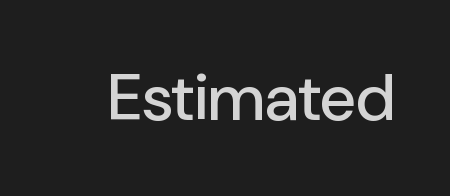
The passage shown is typed in a proportional face where columns would drift. Do the letters lean? They stand straight. Each row of text sits above clean, open space. Each word holds together tightly as a unit, with standard inter-letter gaps. This rendering employs a face without finishing strokes, i.e., a sans-serif.
